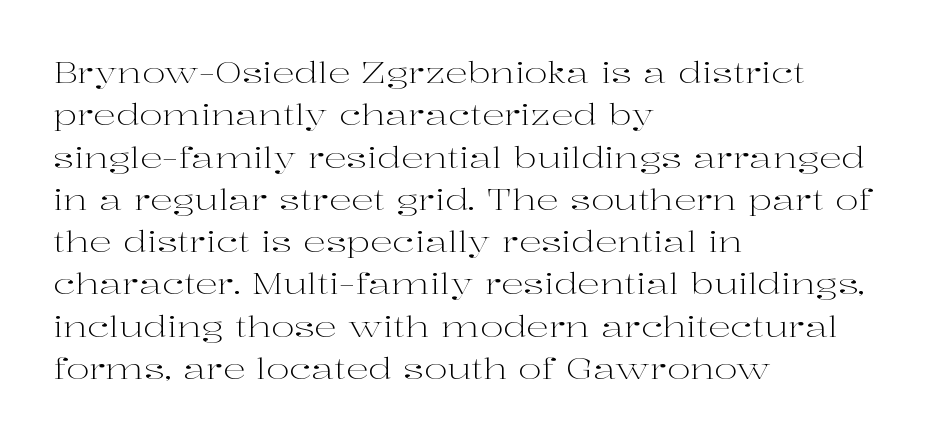
Q: Is the text bold? A: No.
Q: Is the text italic (slanted)? A: No, it is upright.
Q: Is the typeface a serif or a sans-serif typeface? A: Serif.
Q: Is the text underlined? A: No.
Q: How is the paragraph aligned? A: Left-aligned.
Q: Is the spacing between letters normal or unusually wide? A: Normal.
Q: Is the spacing between lines tight, normal or loose? A: Normal.
Q: Width (condensed, normal, or wide)? A: Wide.
Q: Stroke contrast? A: High.
Q: x-height? A: Medium.
Q: Monospaced? A: No.
